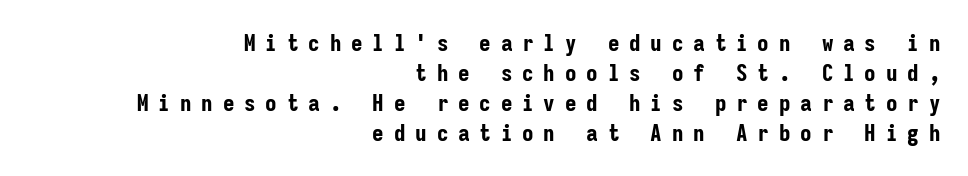
{"italic": "no", "bold": "yes", "underline": "no", "align": "right", "line_spacing": "normal", "line_spacing_ratio": 1.3, "letter_spacing": "wide", "letter_spacing_em": 0.43, "glyph_px": 23}
